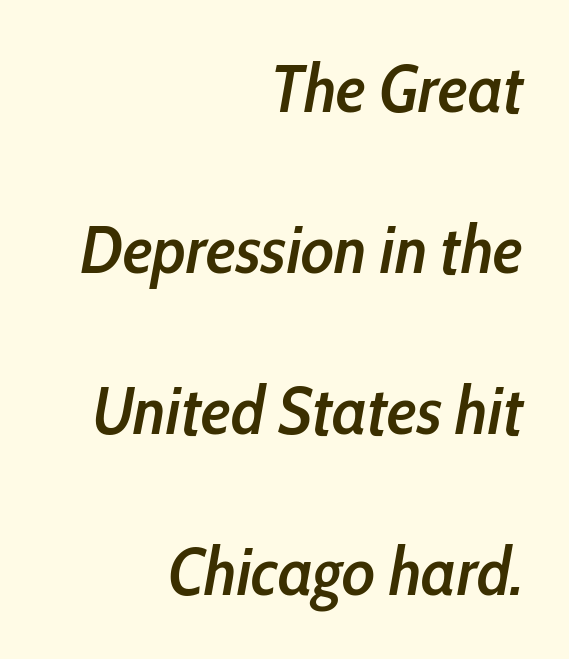
Rows of type keep a wide berth in the vertical direction. The tracking reads as untouched default to a designer's eye. The string is rendered with underlining switched off. Does the lettering tilt? It does — this is italic. Bold? Not quite — semibold, heavier than regular but stopping short. This sample has the flowing, uneven cadence of proportional lettering.
